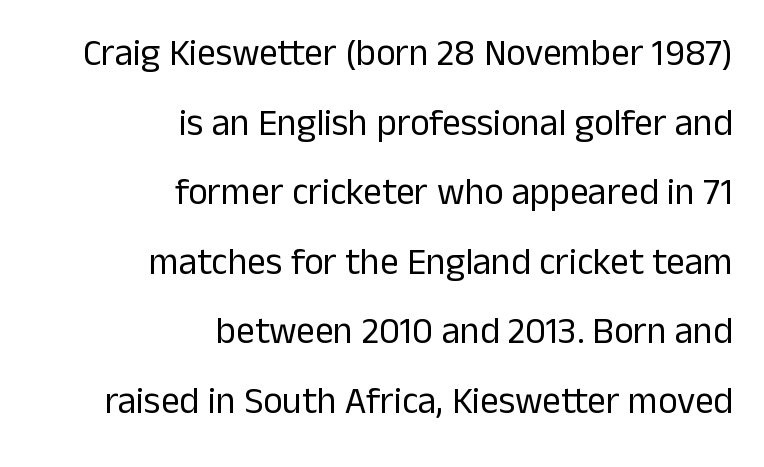
All the whitespace from short lines collects on the left. You can tell it's not italic because the verticals are truly vertical. Regarding serifs, this sample does without them. Is this a fixed-width face? No — the glyphs have proportional, varying widths. The passage shown is not bold in any degree. The tracking reads as untouched default to a designer's eye.
